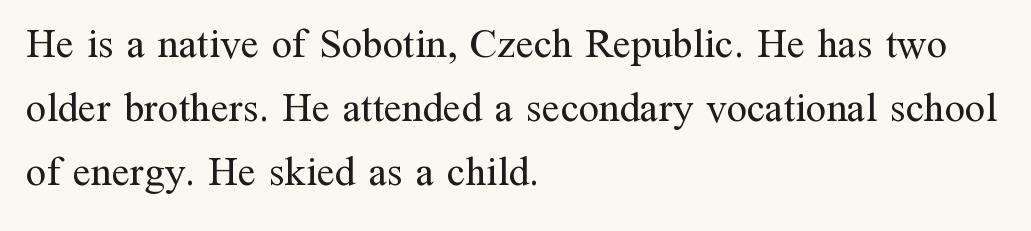
The image shows 41 px regular-weight serif type, upright; set left-aligned, normal line spacing (1.56x), normal letter spacing, not underlined; medium stroke contrast and a medium x-height.
